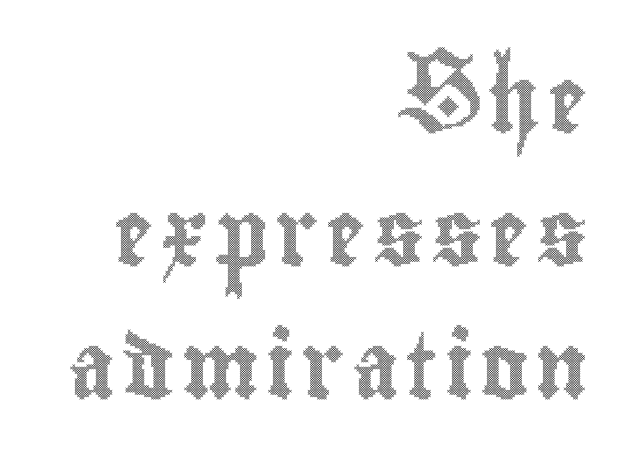
The image shows 65 px condensed type, upright; set right-aligned, loose line spacing (2.05x), not underlined; a small x-height.
